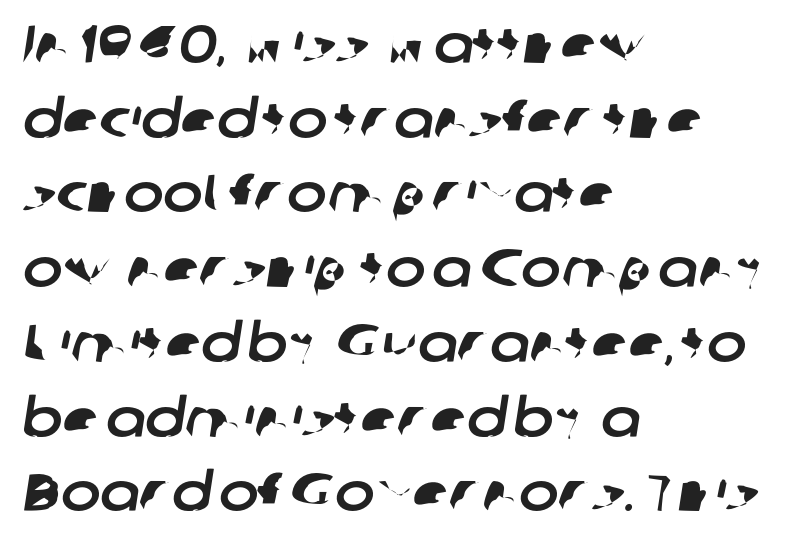
Q: Is the typeface a serif or a sans-serif typeface? A: Sans-serif.
Q: Is the text underlined? A: No.
Q: How is the paragraph aligned? A: Left-aligned.
Q: Is the spacing between letters normal or unusually wide? A: Normal.
Q: Is the spacing between lines tight, normal or loose? A: Normal.
Q: Width (condensed, normal, or wide)? A: Normal.
Q: Stroke contrast? A: Low.
Q: x-height? A: Medium.
Q: Monospaced? A: No.
